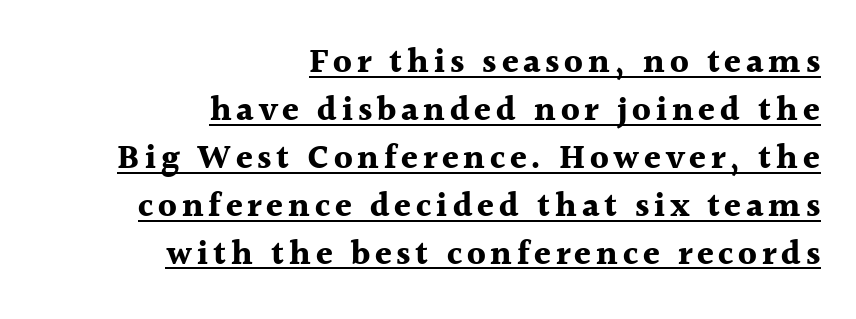
Q: Is the text bold? A: Yes.
Q: Is the text italic (slanted)? A: No, it is upright.
Q: Is the typeface a serif or a sans-serif typeface? A: Serif.
Q: Is the text underlined? A: Yes.
Q: How is the paragraph aligned? A: Right-aligned.
Q: Is the spacing between lines tight, normal or loose? A: Normal.
Q: Width (condensed, normal, or wide)? A: Normal.
Q: x-height? A: Medium.
Q: Monospaced? A: No.
